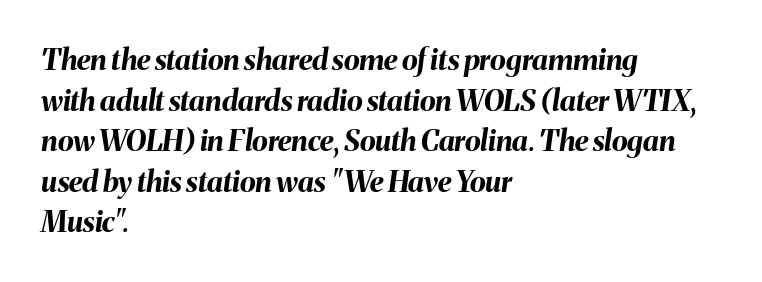
{"italic": "yes", "lean": "right", "slant_degrees": 8, "bold": "yes", "weight": "bold", "width": "normal", "stroke_contrast": "medium", "x_height": "medium", "monospaced": "no", "underline": "no", "align": "left", "line_spacing": "normal", "line_spacing_ratio": 1.4, "letter_spacing": "normal", "letter_spacing_em": 0.0, "glyph_px": 29}
